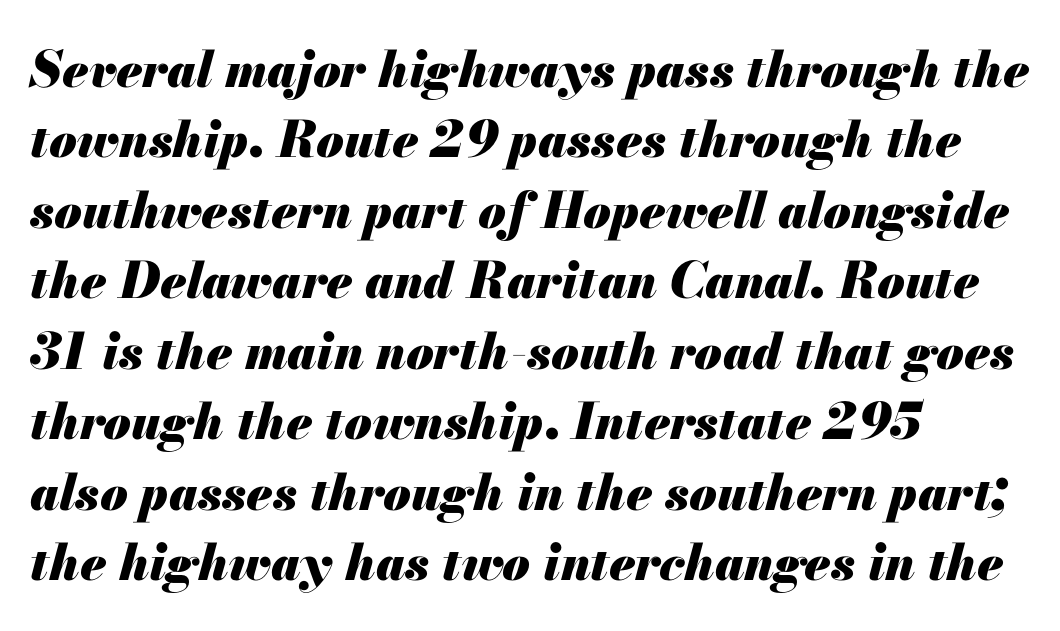
Q: Is the text bold? A: Yes.
Q: Is the text italic (slanted)? A: Yes, it leans right by about 13 degrees.
Q: Is the text underlined? A: No.
Q: How is the paragraph aligned? A: Left-aligned.
Q: Is the spacing between letters normal or unusually wide? A: Normal.
Q: Is the spacing between lines tight, normal or loose? A: Normal.
Q: Width (condensed, normal, or wide)? A: Normal.
Q: Stroke contrast? A: Medium.
Q: x-height? A: Small.
Q: Monospaced? A: No.
